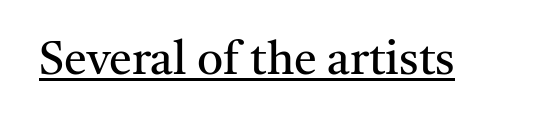
The image shows 46 px regular-weight serif type, upright; set normal letter spacing, underlined; medium stroke contrast and a medium x-height.
